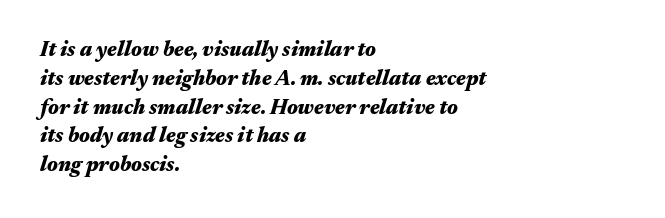
Q: Is the text bold? A: Yes.
Q: Is the text italic (slanted)? A: Yes, it leans right by about 17 degrees.
Q: Is the text underlined? A: No.
Q: How is the paragraph aligned? A: Left-aligned.
Q: Is the spacing between letters normal or unusually wide? A: Normal.
Q: Is the spacing between lines tight, normal or loose? A: Normal.
